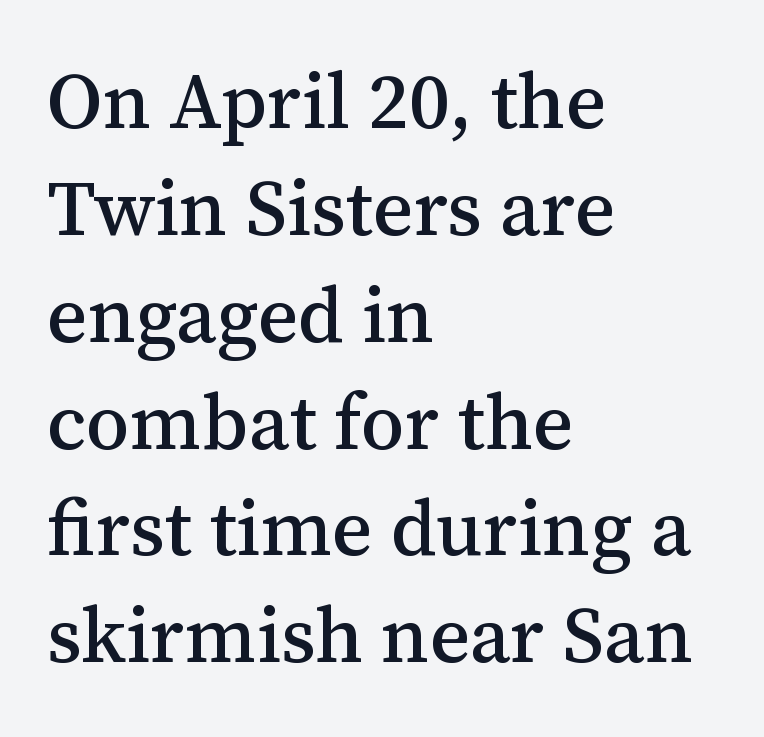
Q: Is the text italic (slanted)? A: No, it is upright.
Q: Is the typeface a serif or a sans-serif typeface? A: Serif.
Q: Is the text underlined? A: No.
Q: How is the paragraph aligned? A: Left-aligned.
Q: Is the spacing between letters normal or unusually wide? A: Normal.
Q: Is the spacing between lines tight, normal or loose? A: Normal.
Q: Width (condensed, normal, or wide)? A: Normal.
Q: Stroke contrast? A: Medium.
Q: x-height? A: Medium.
Q: Monospaced? A: No.
